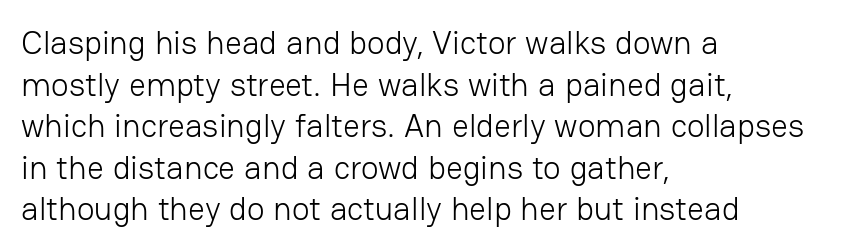
{"serif": "no", "italic": "no", "bold": "no", "weight": "light", "width": "normal", "stroke_contrast": "low", "x_height": "medium", "monospaced": "no", "underline": "no", "align": "left", "line_spacing": "normal", "line_spacing_ratio": 1.26, "letter_spacing": "normal", "letter_spacing_em": 0.0, "glyph_px": 33}
